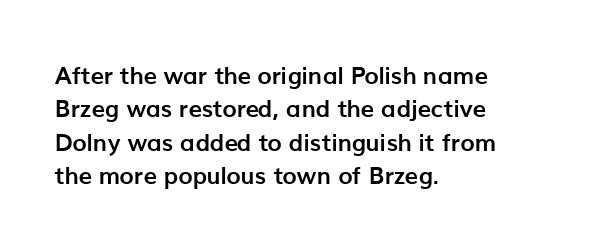
The image shows 24 px bold type, upright; set left-aligned, normal line spacing (1.39x), normal letter spacing, not underlined.
